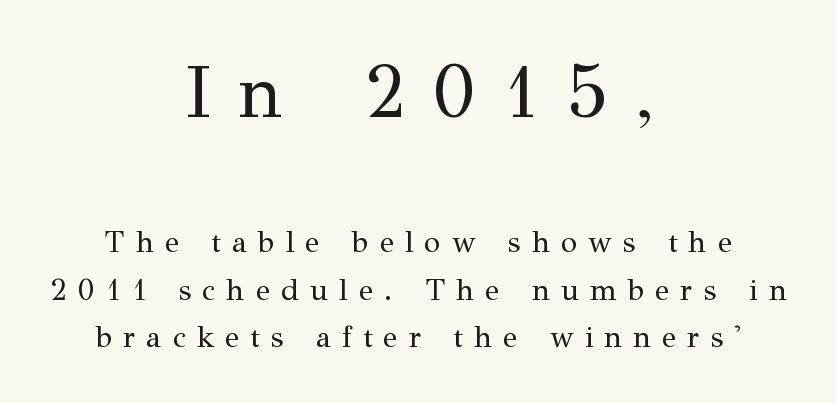
{"serif": "yes", "italic": "no", "bold": "no", "weight": "regular", "width": "normal", "stroke_contrast": "medium", "x_height": "medium", "monospaced": "no", "underline": "no", "align": "center", "line_spacing": "normal", "line_spacing_ratio": 1.59, "letter_spacing": "wide", "letter_spacing_em": 0.37, "larger_block": "first", "size_ratio": 2.47, "glyph_px": 74}
